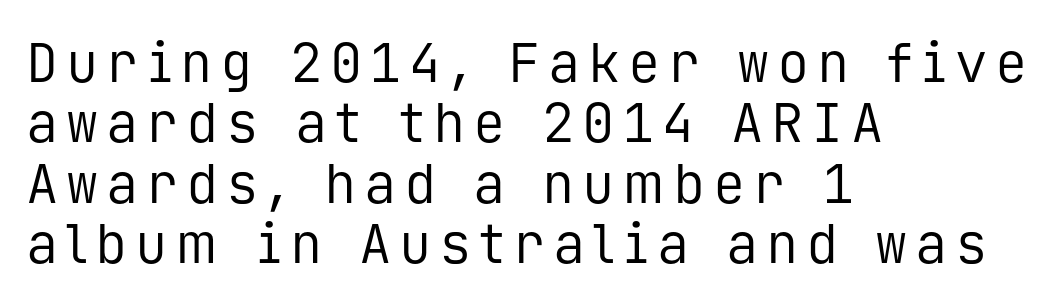
Q: Is the text bold? A: No.
Q: Is the text italic (slanted)? A: No, it is upright.
Q: Is the typeface a serif or a sans-serif typeface? A: Sans-serif.
Q: Is the text underlined? A: No.
Q: How is the paragraph aligned? A: Left-aligned.
Q: Is the spacing between lines tight, normal or loose? A: Tight.
Q: Width (condensed, normal, or wide)? A: Normal.
Q: Stroke contrast? A: Low.
Q: x-height? A: Medium.
Q: Monospaced? A: Yes.
